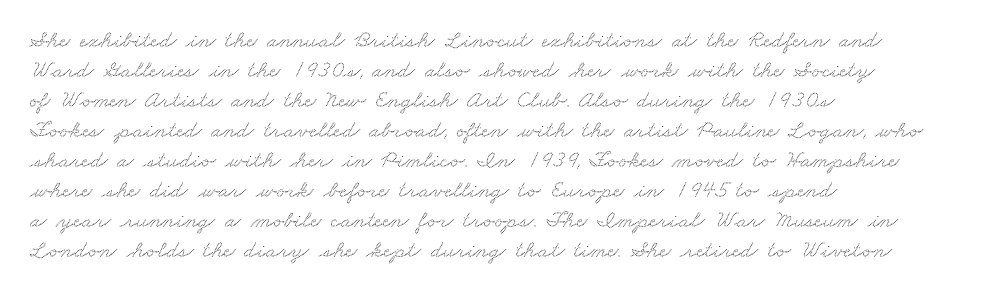
The image shows 24 px text type; set left-aligned, normal line spacing (1.25x), normal letter spacing, not underlined.
